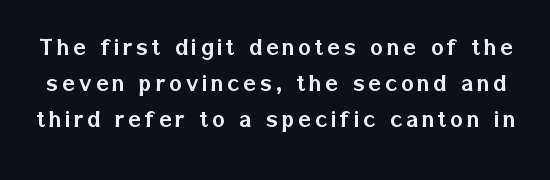
Q: Is the text italic (slanted)? A: No, it is upright.
Q: Is the text underlined? A: No.
Q: Is the spacing between lines tight, normal or loose? A: Normal.
